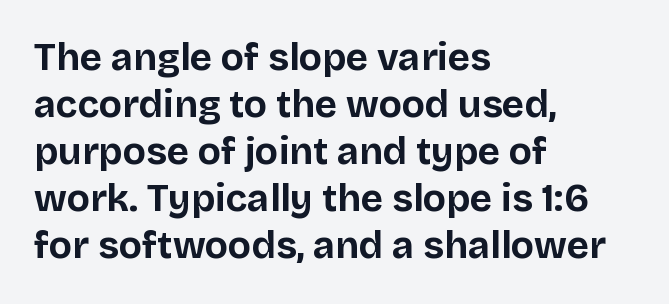
{"serif": "no", "italic": "no", "bold": "yes", "weight": "bold", "width": "normal", "stroke_contrast": "low", "x_height": "large", "monospaced": "no", "underline": "no", "align": "left", "line_spacing_ratio": 1.24, "letter_spacing": "normal", "letter_spacing_em": 0.0, "glyph_px": 38}
